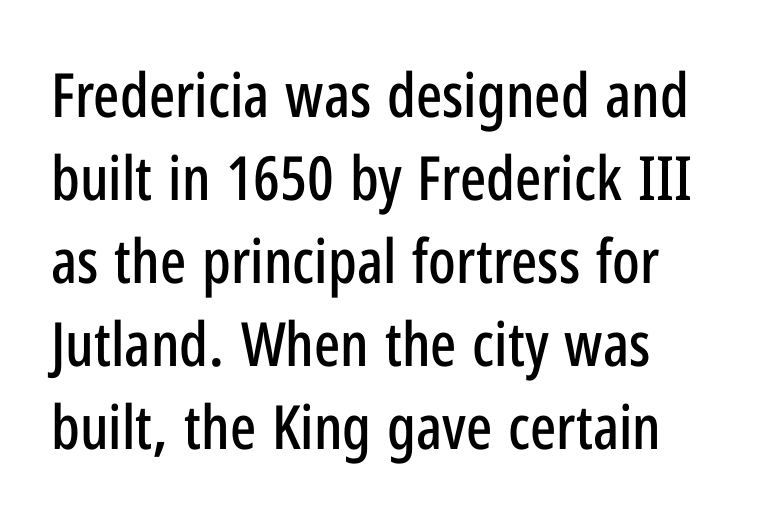
The image shows 61 px condensed sans-serif type, upright; set normal line spacing (1.36x), normal letter spacing, not underlined; low stroke contrast and a medium x-height.
